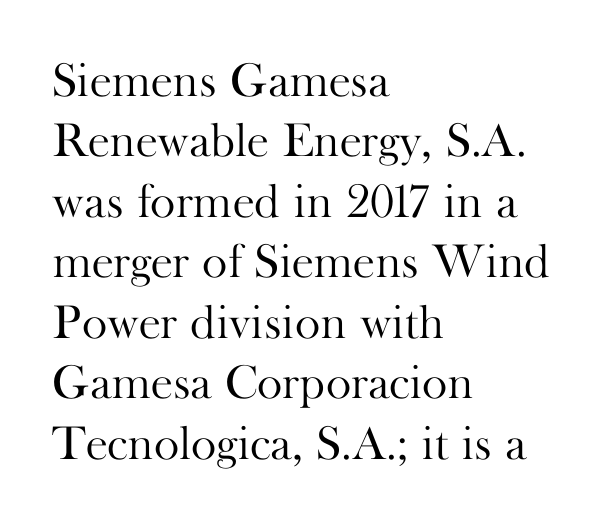
{"serif": "yes", "italic": "no", "bold": "no", "weight": "light", "width": "normal", "stroke_contrast": "high", "x_height": "small", "monospaced": "no", "underline": "no", "align": "left", "line_spacing": "normal", "line_spacing_ratio": 1.26, "letter_spacing": "normal", "letter_spacing_em": 0.0, "glyph_px": 48}
